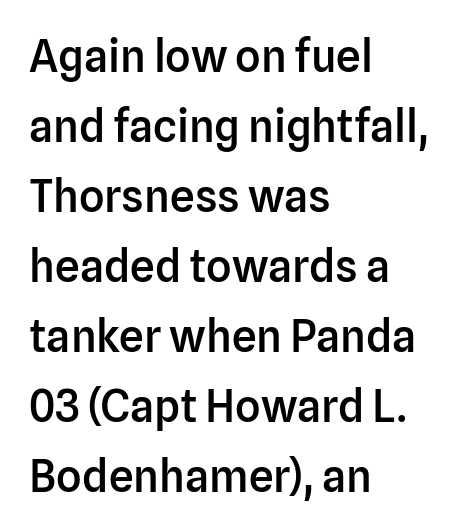
{"serif": "no", "italic": "no", "bold": "semi", "weight": "semibold", "width": "normal", "stroke_contrast": "low", "x_height": "medium", "monospaced": "no", "underline": "no", "align": "left", "line_spacing": "normal", "line_spacing_ratio": 1.59, "letter_spacing": "normal", "letter_spacing_em": 0.0, "glyph_px": 44}
